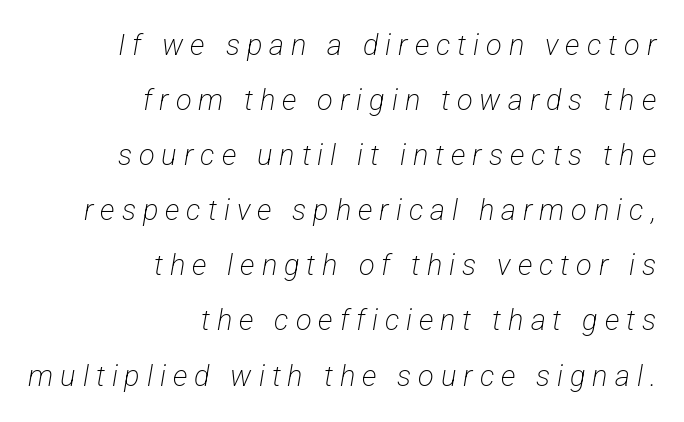
Q: Is the text bold? A: No.
Q: Is the typeface a serif or a sans-serif typeface? A: Sans-serif.
Q: Is the text underlined? A: No.
Q: How is the paragraph aligned? A: Right-aligned.
Q: Is the spacing between letters normal or unusually wide? A: Unusually wide.
Q: Is the spacing between lines tight, normal or loose? A: Loose.
Q: Width (condensed, normal, or wide)? A: Condensed.
Q: Stroke contrast? A: Low.
Q: x-height? A: Medium.
Q: Monospaced? A: No.
